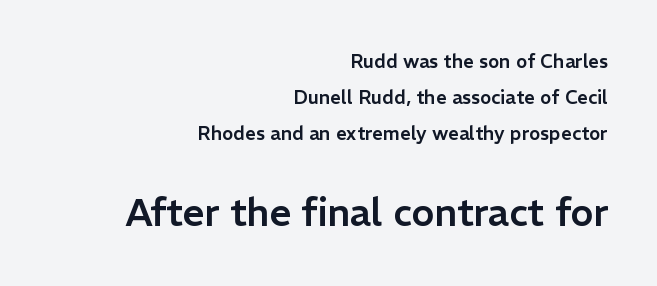
Q: Is the text italic (slanted)? A: No, it is upright.
Q: Is the typeface a serif or a sans-serif typeface? A: Sans-serif.
Q: Is the text underlined? A: No.
Q: How is the paragraph aligned? A: Right-aligned.
Q: Is the spacing between letters normal or unusually wide? A: Normal.
Q: Is the spacing between lines tight, normal or loose? A: Loose.
Q: Which block of text is set in a larger size, the first (top) or the second (bottom)? A: The second (bottom) one.
Q: Width (condensed, normal, or wide)? A: Normal.
Q: Stroke contrast? A: Low.
Q: x-height? A: Medium.
Q: Monospaced? A: No.
